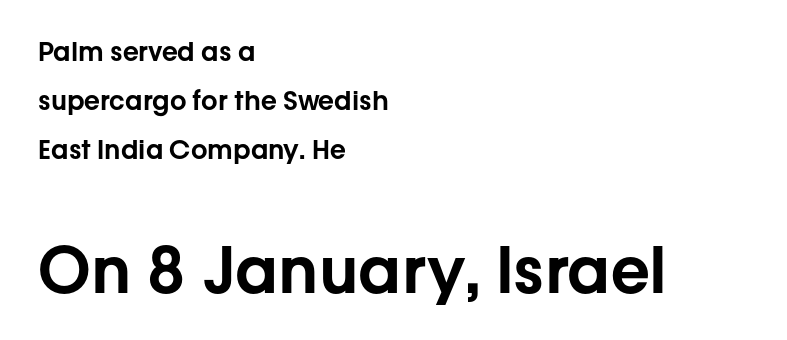
Stroke terminals: plain, sans-serif. Look at the glyph heights: the lower group is clearly the bigger setting. Typeset ragged right — the left edge is the straight one. Standard letterfit; no display-style spreading of the glyphs. The specimen reads as upright at a glance.
